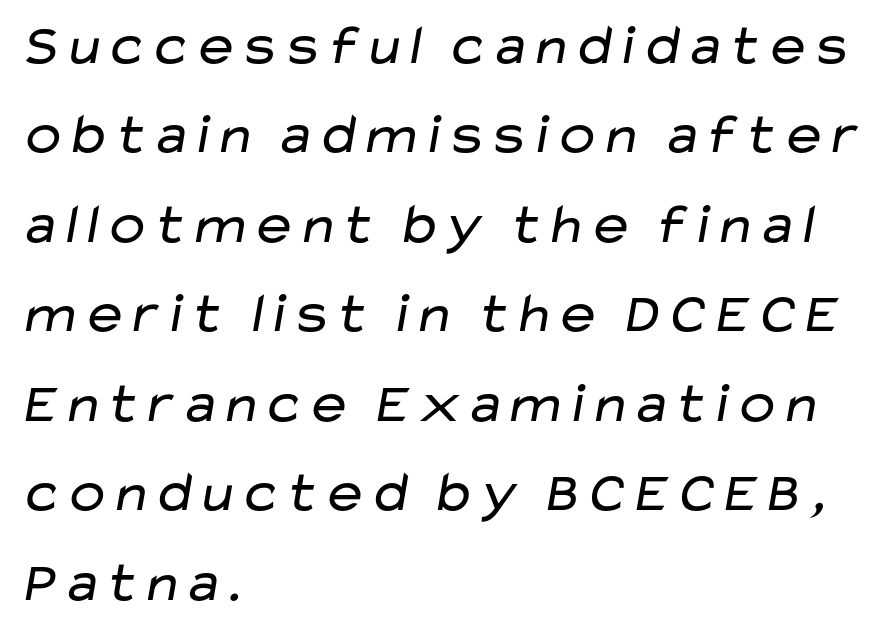
{"serif": "no", "bold": "no", "weight": "regular", "width": "wide", "stroke_contrast": "low", "x_height": "medium", "monospaced": "no", "underline": "no", "align": "left", "line_spacing": "normal", "line_spacing_ratio": 1.57, "letter_spacing": "normal", "letter_spacing_em": 0.0, "glyph_px": 57}
